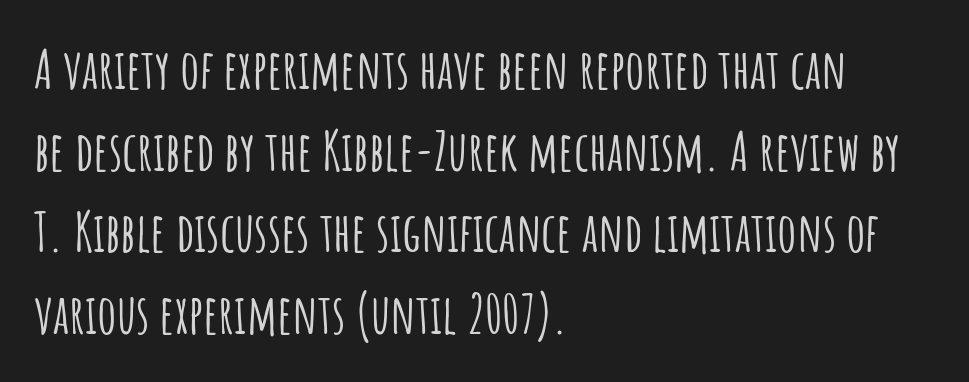
Q: Is the text italic (slanted)? A: No, it is upright.
Q: Is the typeface a serif or a sans-serif typeface? A: Sans-serif.
Q: Is the text underlined? A: No.
Q: How is the paragraph aligned? A: Left-aligned.
Q: Is the spacing between letters normal or unusually wide? A: Normal.
Q: Is the spacing between lines tight, normal or loose? A: Normal.
Q: Width (condensed, normal, or wide)? A: Condensed.
Q: Stroke contrast? A: Low.
Q: x-height? A: Large.
Q: Monospaced? A: No.
